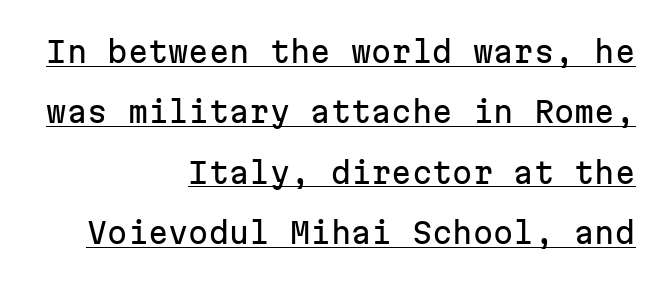
These lines are set flush right with a ragged left edge. Every stem runs plumb, perpendicular to the baseline. Summary of vertical rhythm: relaxed, with wide interline spacing. Has an underline been added? It has.
